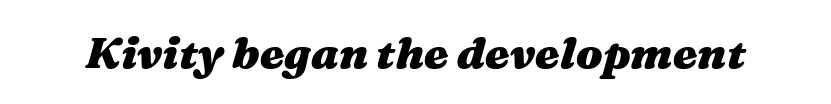
{"italic": "yes", "lean": "right", "slant_degrees": 16, "bold": "yes", "weight": "heavy", "width": "wide", "stroke_contrast": "medium", "x_height": "medium", "monospaced": "no", "underline": "no", "letter_spacing": "normal", "letter_spacing_em": 0.0, "glyph_px": 44}
